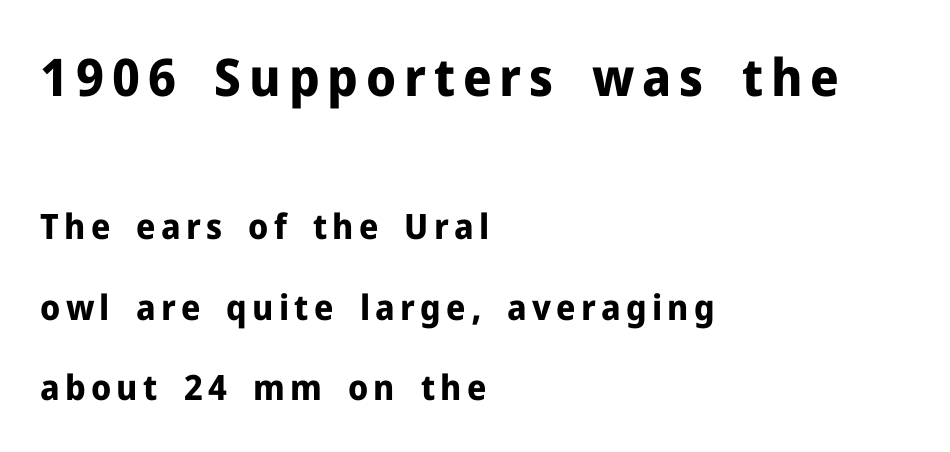
The image shows 52 px bold sans-serif type, upright; set left-aligned, loose line spacing (2.3x), not underlined; the first (top) block is 1.49x larger; low stroke contrast and a medium x-height.
